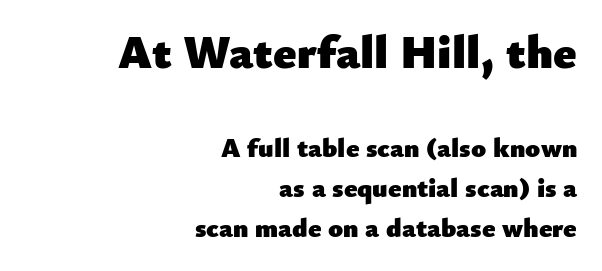
Honestly, the letter spacing is just normal — you wouldn't notice it. Weight: bold. If you squint, the top block still reads clearly — it's the larger of the two. Successive baselines arrive at the customary interval.
